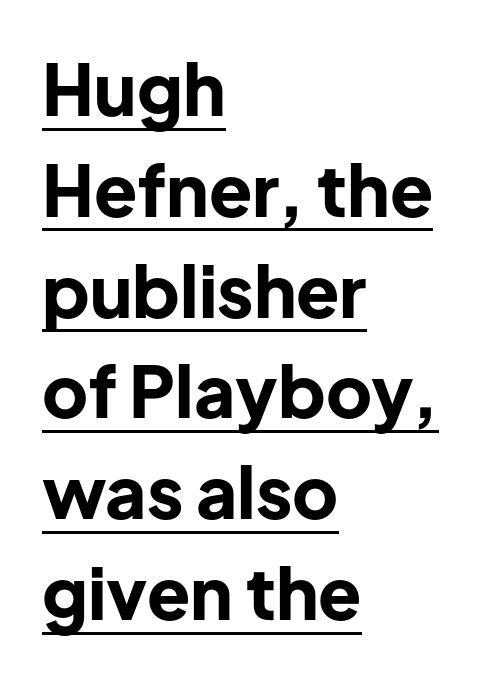
The letters stand upright; this is a roman face. Look at the tracking — it's just the regular setting, nothing added. The rendering uses a bold face; every stroke is thick and dark. Nothing sits at the stroke ends, so this counts as sans-serif. Do the characters align in a grid? No, the font is proportional.
